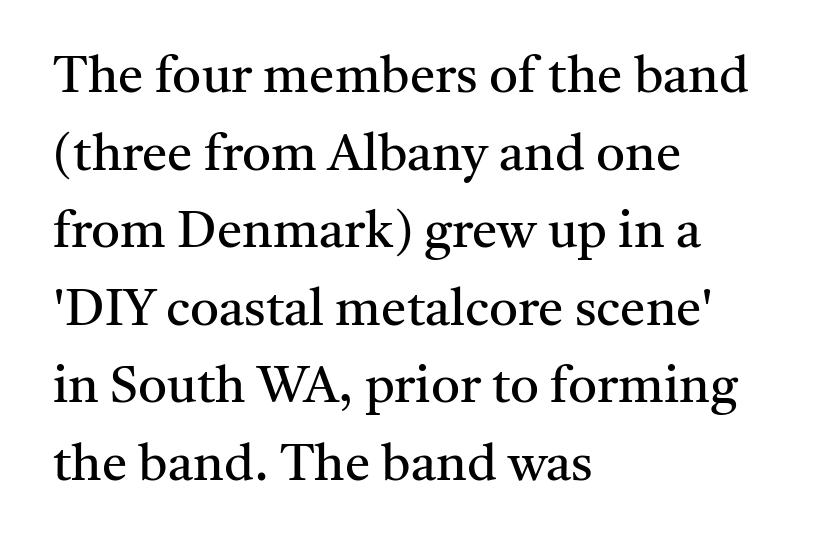
The image shows 51 px regular-weight serif type, upright; set left-aligned, normal line spacing (1.52x), normal letter spacing, not underlined; medium stroke contrast and a medium x-height.
